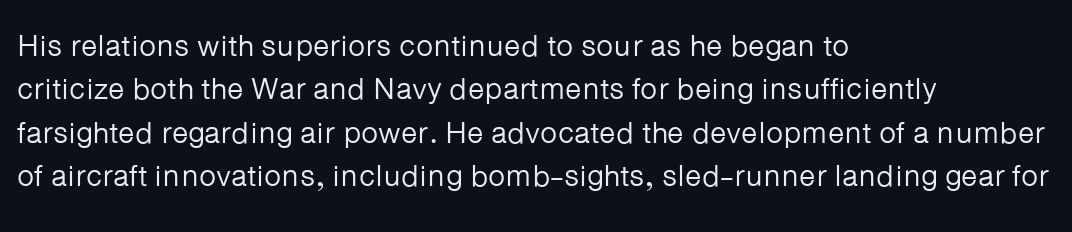
{"serif": "no", "italic": "no", "bold": "no", "weight": "regular", "width": "normal", "stroke_contrast": "low", "x_height": "medium", "monospaced": "no", "underline": "no", "align": "left", "line_spacing": "normal", "line_spacing_ratio": 1.45, "letter_spacing": "normal", "letter_spacing_em": 0.0, "glyph_px": 30}
